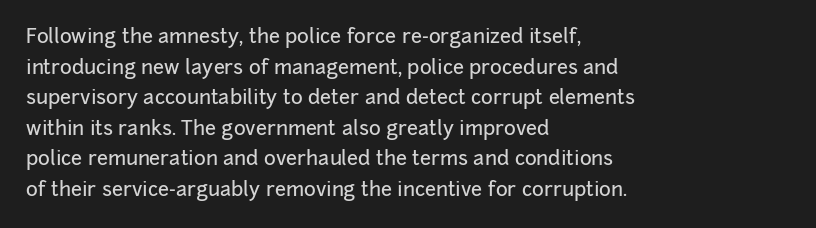
Q: Is the text italic (slanted)? A: No, it is upright.
Q: Is the text underlined? A: No.
Q: How is the paragraph aligned? A: Left-aligned.
Q: Is the spacing between letters normal or unusually wide? A: Normal.
Q: Is the spacing between lines tight, normal or loose? A: Normal.
